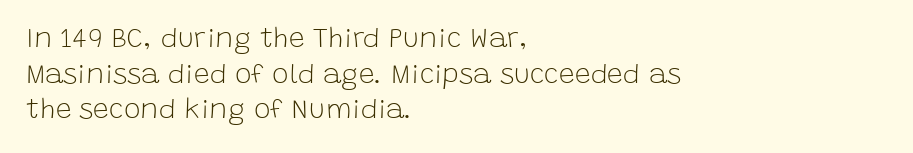
{"serif": "no", "italic": "no", "bold": "no", "weight": "light", "width": "normal", "stroke_contrast": "low", "x_height": "large", "monospaced": "no", "underline": "no", "align": "left", "line_spacing": "normal", "line_spacing_ratio": 1.27, "letter_spacing": "normal", "letter_spacing_em": 0.0, "glyph_px": 28}
